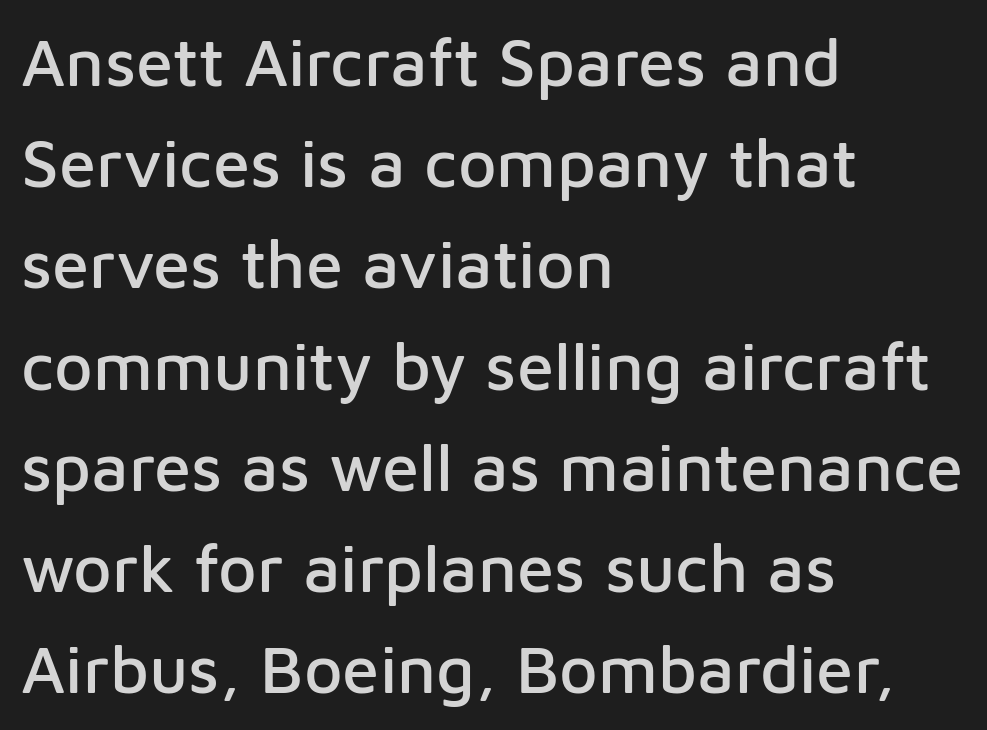
Normally led — the rows are evenly, conventionally spaced. A typesetter would label this face a sans. The strip under each line holds only bare page. Is this a fixed-width face? No — the glyphs have proportional, varying widths. Ascenders rise straight up at ninety degrees. Typeset ragged right — the left edge is the straight one.
